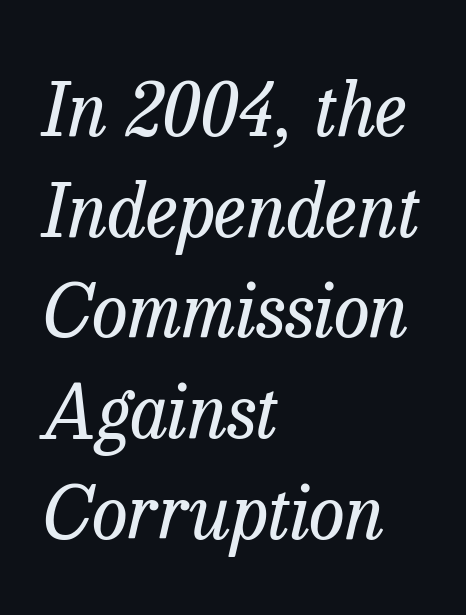
Q: Is the text bold? A: No.
Q: Is the text italic (slanted)? A: Yes, it leans right by about 13 degrees.
Q: Is the typeface a serif or a sans-serif typeface? A: Serif.
Q: Is the text underlined? A: No.
Q: How is the paragraph aligned? A: Left-aligned.
Q: Is the spacing between letters normal or unusually wide? A: Normal.
Q: Is the spacing between lines tight, normal or loose? A: Normal.
Q: Width (condensed, normal, or wide)? A: Normal.
Q: Stroke contrast? A: Low.
Q: x-height? A: Medium.
Q: Monospaced? A: No.
